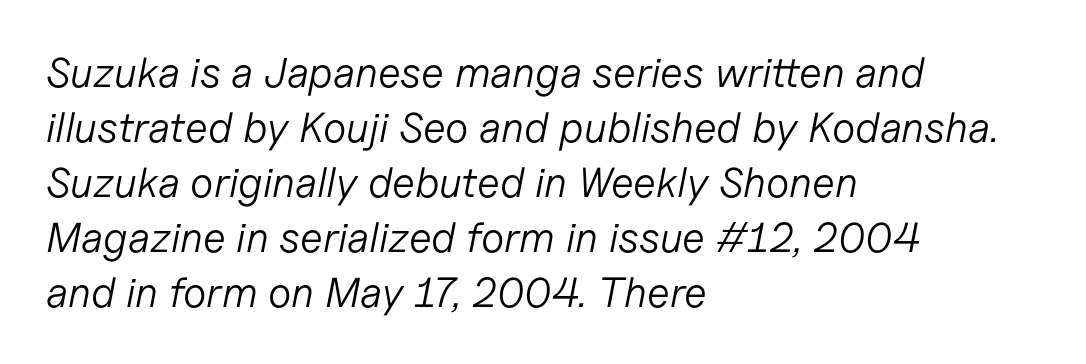
{"italic": "yes", "lean": "right", "slant_degrees": 11, "bold": "no", "weight": "light", "width": "normal", "stroke_contrast": "low", "x_height": "medium", "monospaced": "no", "underline": "no", "align": "left", "line_spacing": "normal", "line_spacing_ratio": 1.31, "letter_spacing": "normal", "letter_spacing_em": 0.0, "glyph_px": 42}
